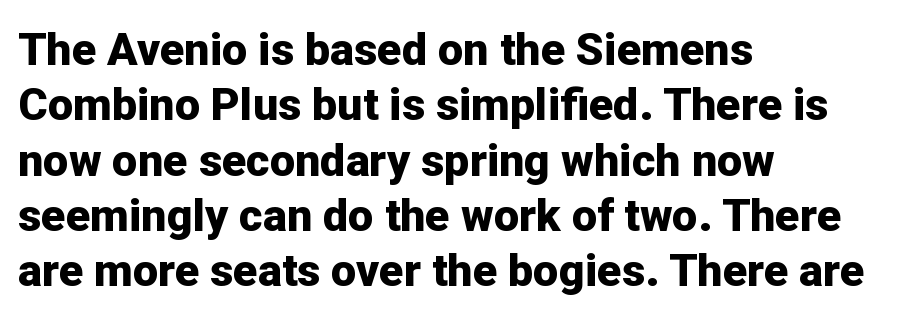
The paragraph has a hard left edge and a soft right edge. If you drew a line through each stem, it would be perfectly vertical. In terms of letterspacing, this is plain default setting. The space directly below the letters is spotless. You'd pick this weight for a headline — it's a proper bold. The passage shown is typed in a proportional face where columns would drift.
